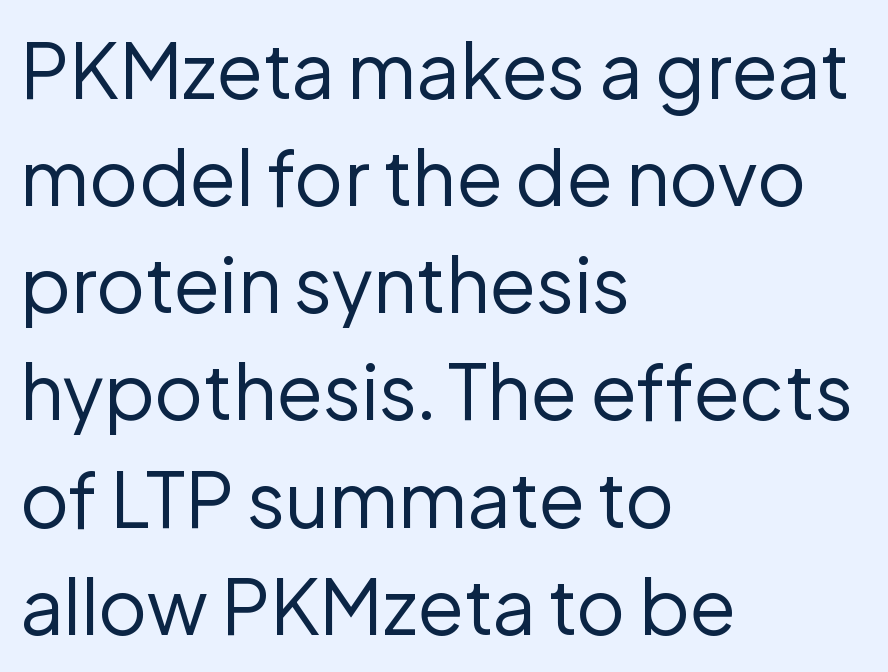
The lines in this sample share a left origin and differ only in where they stop. Serif or sans? Sans — the stroke terminals are bare. Each new line begins a customary step beneath the previous one. The foot of each line stays bare and open.
